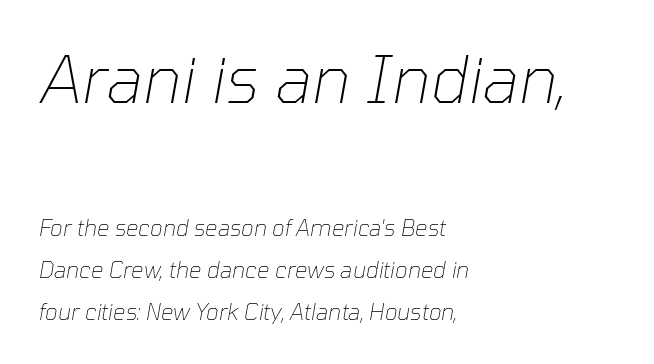
{"italic": "yes", "lean": "right", "slant_degrees": 10, "bold": "no", "weight": "thin", "width": "normal", "stroke_contrast": "low", "x_height": "medium", "monospaced": "no", "underline": "no", "align": "left", "line_spacing": "loose", "line_spacing_ratio": 1.91, "letter_spacing": "normal", "letter_spacing_em": 0.0, "larger_block": "first", "size_ratio": 2.95, "glyph_px": 65}
